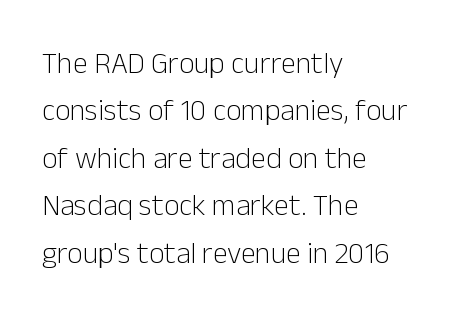
{"serif": "no", "italic": "no", "bold": "no", "weight": "light", "width": "normal", "stroke_contrast": "low", "x_height": "medium", "monospaced": "no", "underline": "no", "align": "left", "line_spacing": "normal", "line_spacing_ratio": 1.58, "letter_spacing": "normal", "letter_spacing_em": 0.0, "glyph_px": 30}
